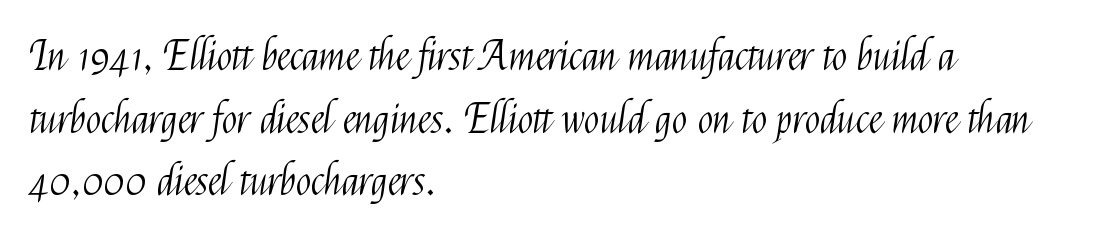
{"serif": "no", "bold": "no", "weight": "light", "width": "condensed", "stroke_contrast": "medium", "x_height": "medium", "monospaced": "no", "underline": "no", "align": "left", "line_spacing": "normal", "line_spacing_ratio": 1.53, "letter_spacing": "normal", "letter_spacing_em": 0.0, "glyph_px": 41}
